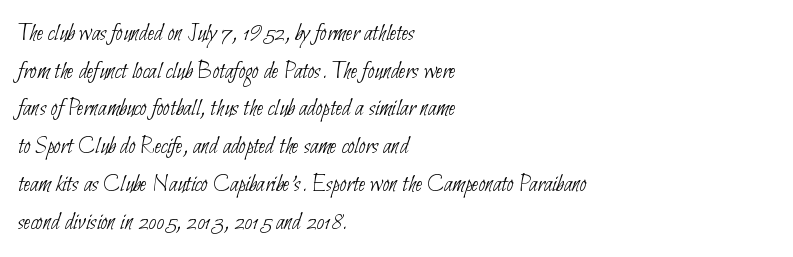
{"bold": "no", "underline": "no", "align": "left", "line_spacing": "normal", "line_spacing_ratio": 1.51, "letter_spacing": "normal", "letter_spacing_em": 0.0, "glyph_px": 25}
